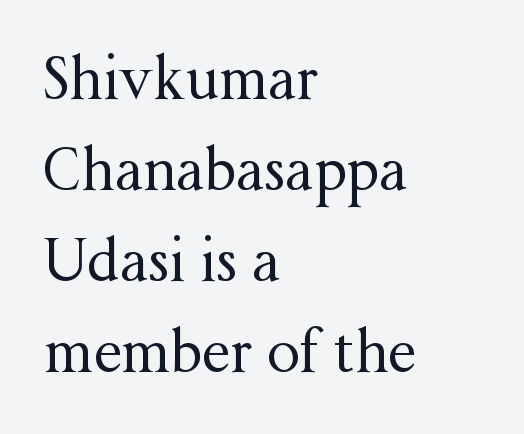
Q: Is the text bold? A: No.
Q: Is the text italic (slanted)? A: No, it is upright.
Q: Is the typeface a serif or a sans-serif typeface? A: Serif.
Q: Is the text underlined? A: No.
Q: How is the paragraph aligned? A: Left-aligned.
Q: Is the spacing between letters normal or unusually wide? A: Normal.
Q: Is the spacing between lines tight, normal or loose? A: Normal.
Q: Width (condensed, normal, or wide)? A: Normal.
Q: Stroke contrast? A: Medium.
Q: x-height? A: Medium.
Q: Monospaced? A: No.
